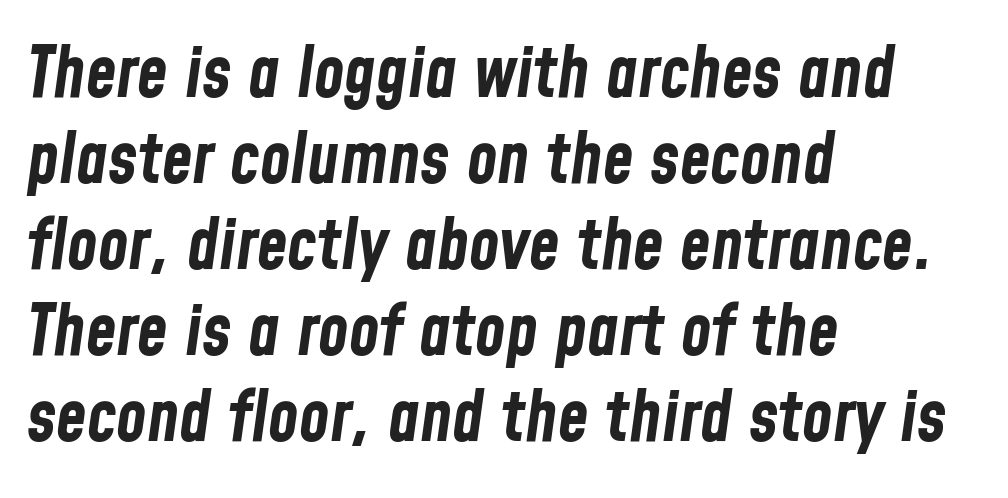
The image shows 70 px bold, condensed type, italic (leaning right); set left-aligned, line spacing 1.23x, normal letter spacing, not underlined; low stroke contrast and a medium x-height.
